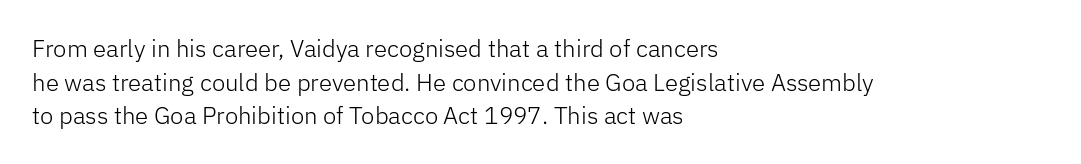
{"italic": "no", "bold": "no", "underline": "no", "align": "left", "line_spacing": "normal", "line_spacing_ratio": 1.4, "letter_spacing": "normal", "letter_spacing_em": 0.0, "glyph_px": 24}
